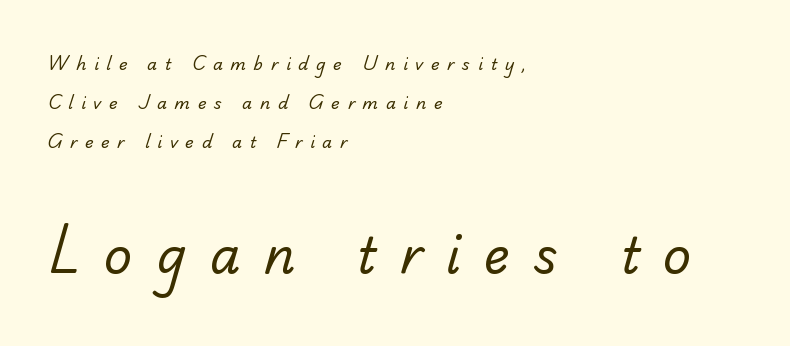
The image shows 49 px regular-weight serif type; set left-aligned, loose line spacing (2.44x), unusually wide letter spacing (+0.48 em), not underlined; the second (bottom) block is 3.06x larger; low stroke contrast and a small x-height.
